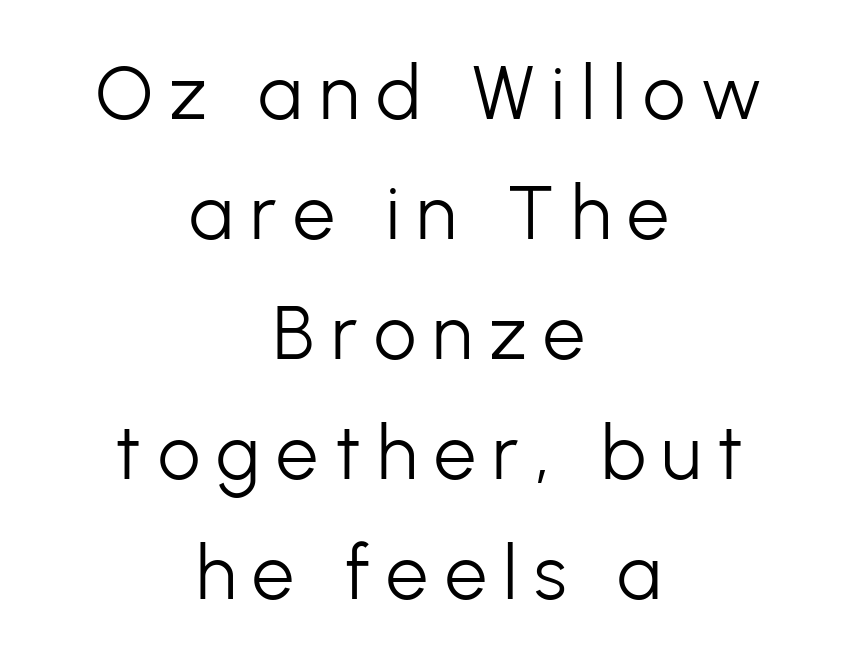
The image shows 75 px light sans-serif type, upright; set centered, normal line spacing (1.6x), unusually wide letter spacing (+0.22 em), not underlined; low stroke contrast and a medium x-height.
